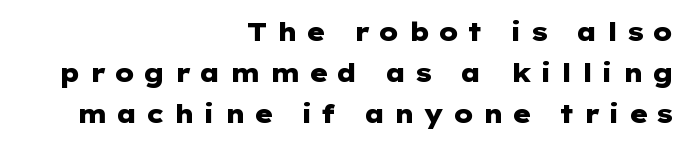
Q: Is the text bold? A: Yes.
Q: Is the text italic (slanted)? A: No, it is upright.
Q: Is the text underlined? A: No.
Q: How is the paragraph aligned? A: Right-aligned.
Q: Is the spacing between letters normal or unusually wide? A: Unusually wide.
Q: Is the spacing between lines tight, normal or loose? A: Normal.
